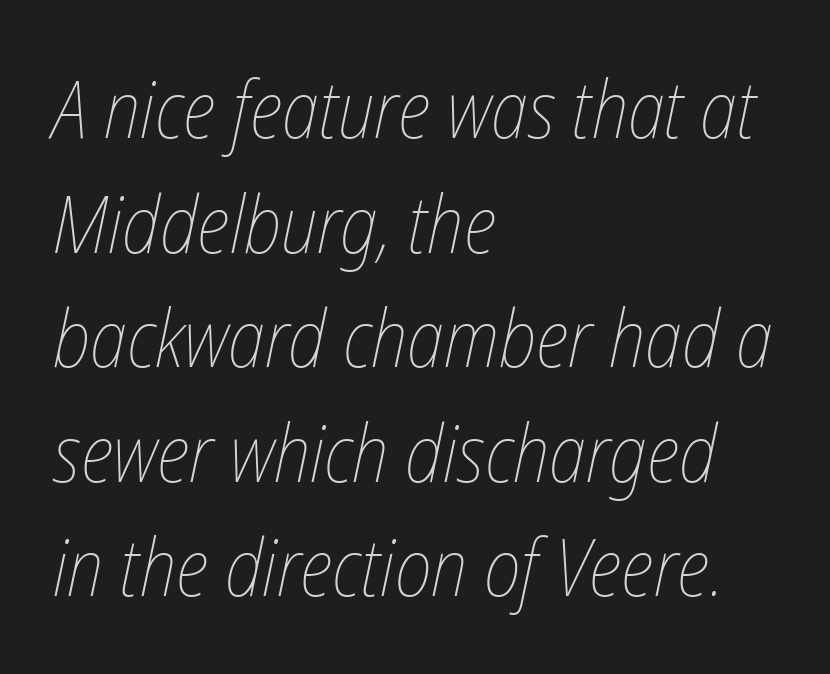
The image shows 79 px thin, condensed type, italic (leaning right); set left-aligned, normal line spacing (1.45x), normal letter spacing, not underlined; low stroke contrast and a medium x-height.
